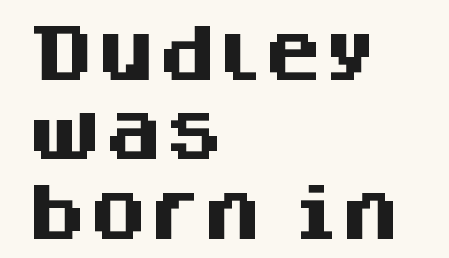
Q: Is the text bold? A: Yes.
Q: Is the text italic (slanted)? A: No, it is upright.
Q: Is the typeface a serif or a sans-serif typeface? A: Sans-serif.
Q: Is the text underlined? A: No.
Q: How is the paragraph aligned? A: Left-aligned.
Q: Is the spacing between letters normal or unusually wide? A: Normal.
Q: Is the spacing between lines tight, normal or loose? A: Normal.
Q: Width (condensed, normal, or wide)? A: Normal.
Q: Stroke contrast? A: Medium.
Q: x-height? A: Large.
Q: Monospaced? A: No.
